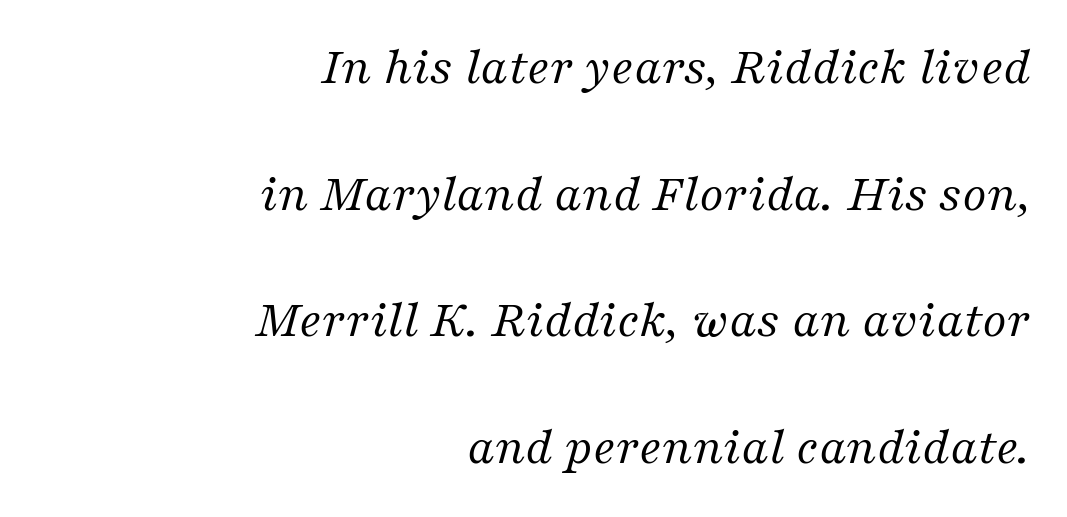
The image shows 53 px regular-weight serif type, italic (leaning right); set right-aligned, loose line spacing (2.39x), normal letter spacing, not underlined; medium stroke contrast and a medium x-height.
